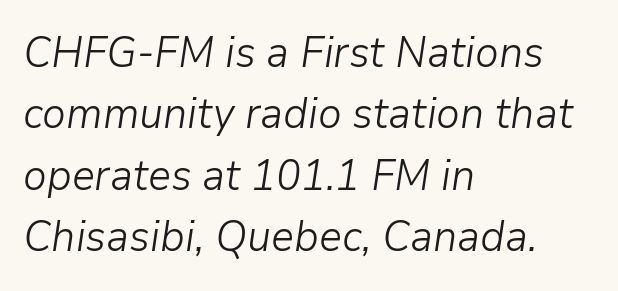
Q: Is the text bold? A: No.
Q: Is the text italic (slanted)? A: Yes, it leans right by about 9 degrees.
Q: Is the text underlined? A: No.
Q: How is the paragraph aligned? A: Left-aligned.
Q: Is the spacing between letters normal or unusually wide? A: Normal.
Q: Is the spacing between lines tight, normal or loose? A: Normal.
Q: Width (condensed, normal, or wide)? A: Normal.
Q: Stroke contrast? A: Low.
Q: x-height? A: Medium.
Q: Monospaced? A: No.
